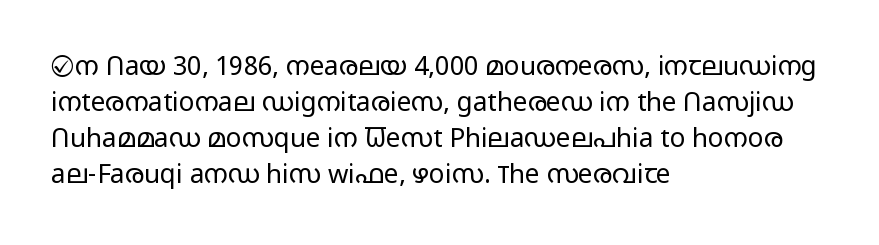
Q: Is the text bold? A: No.
Q: Is the text italic (slanted)? A: No, it is upright.
Q: Is the text underlined? A: No.
Q: How is the paragraph aligned? A: Left-aligned.
Q: Is the spacing between letters normal or unusually wide? A: Normal.
Q: Is the spacing between lines tight, normal or loose? A: Normal.
